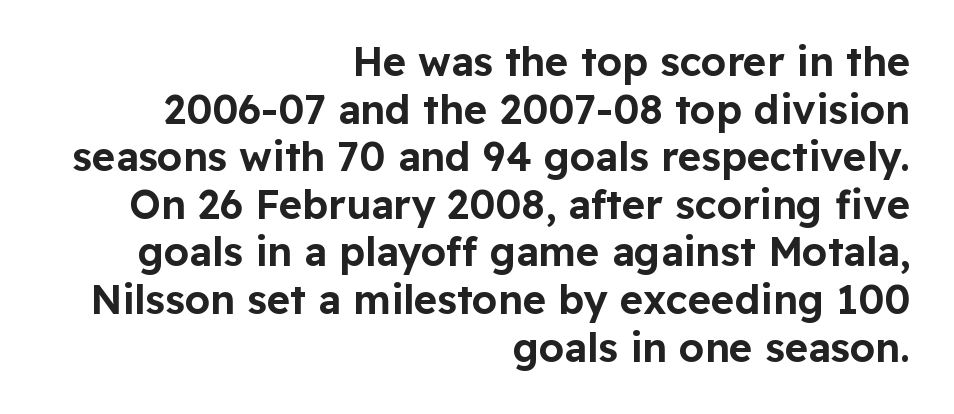
{"serif": "no", "italic": "no", "width": "normal", "stroke_contrast": "low", "x_height": "medium", "monospaced": "no", "underline": "no", "align": "right", "line_spacing_ratio": 1.19, "letter_spacing": "normal", "letter_spacing_em": 0.0, "glyph_px": 40}
